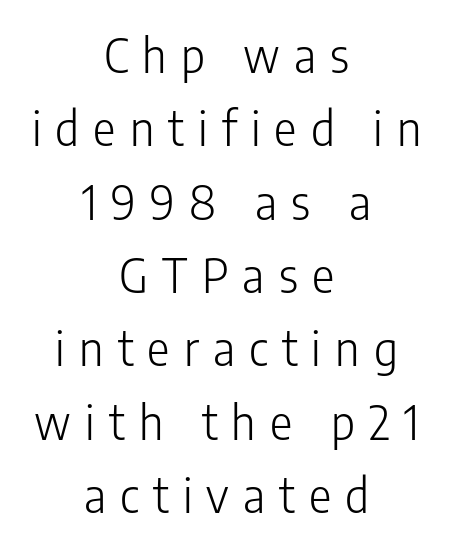
The image shows 47 px light, condensed sans-serif type, upright; set centered, normal line spacing (1.56x), unusually wide letter spacing (+0.3 em), not underlined; low stroke contrast and a medium x-height.
